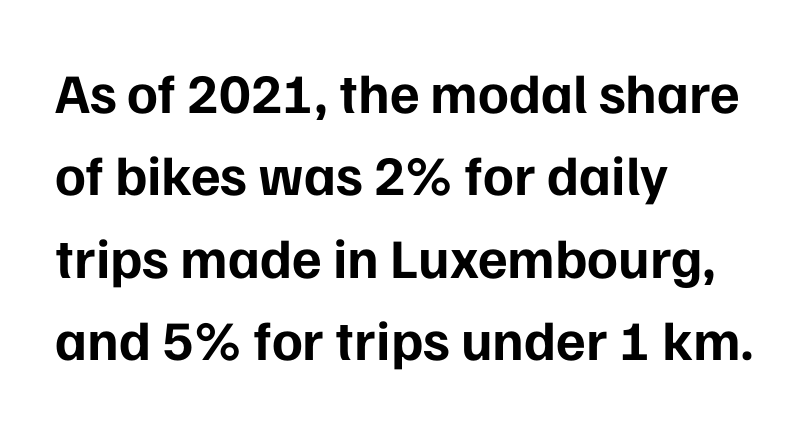
Its strokes are broad and dark, the hallmark of bold type. The designer went with a sans here, leaving each stem footless. The passage shown is typed in a proportional face where columns would drift. The space directly below the letters is spotless.
